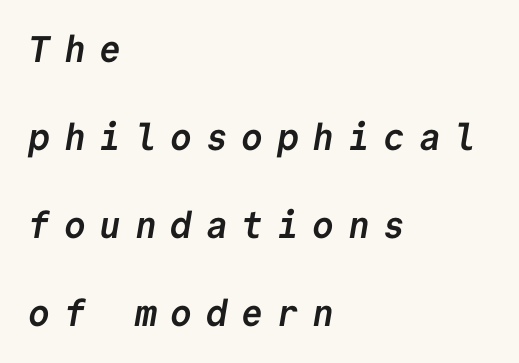
Looks like terminal output: every glyph gets an equal slot. The glyphs are unaccompanied by any horizontal stroke below them. To sum up the face: it is a sans, with no serifs. This is heavy type, rendered in bold.
